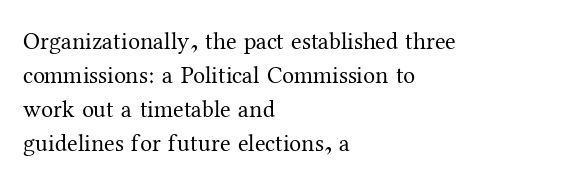
Q: Is the text bold? A: No.
Q: Is the text italic (slanted)? A: No, it is upright.
Q: Is the text underlined? A: No.
Q: How is the paragraph aligned? A: Left-aligned.
Q: Is the spacing between letters normal or unusually wide? A: Normal.
Q: Is the spacing between lines tight, normal or loose? A: Normal.
